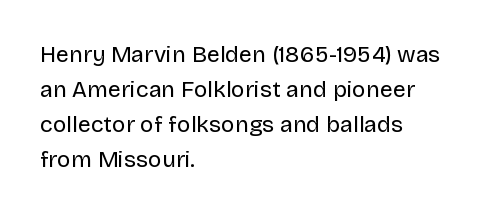
Q: Is the text bold? A: No.
Q: Is the text italic (slanted)? A: No, it is upright.
Q: Is the text underlined? A: No.
Q: How is the paragraph aligned? A: Left-aligned.
Q: Is the spacing between letters normal or unusually wide? A: Normal.
Q: Is the spacing between lines tight, normal or loose? A: Normal.
